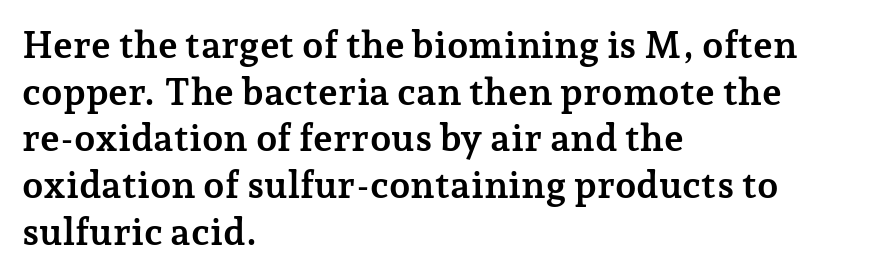
Q: Is the text bold? A: Yes.
Q: Is the text italic (slanted)? A: No, it is upright.
Q: Is the typeface a serif or a sans-serif typeface? A: Serif.
Q: Is the text underlined? A: No.
Q: How is the paragraph aligned? A: Left-aligned.
Q: Is the spacing between letters normal or unusually wide? A: Normal.
Q: Width (condensed, normal, or wide)? A: Normal.
Q: Stroke contrast? A: Low.
Q: x-height? A: Medium.
Q: Monospaced? A: No.
